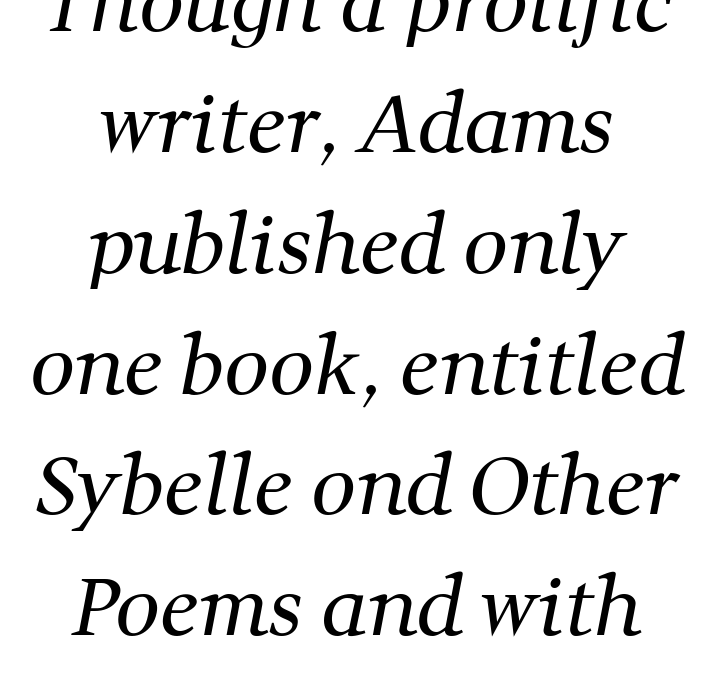
Q: Is the text bold? A: No.
Q: Is the typeface a serif or a sans-serif typeface? A: Serif.
Q: Is the text underlined? A: No.
Q: How is the paragraph aligned? A: Centered.
Q: Is the spacing between letters normal or unusually wide? A: Normal.
Q: Is the spacing between lines tight, normal or loose? A: Normal.
Q: Width (condensed, normal, or wide)? A: Normal.
Q: Stroke contrast? A: Medium.
Q: x-height? A: Medium.
Q: Monospaced? A: No.
